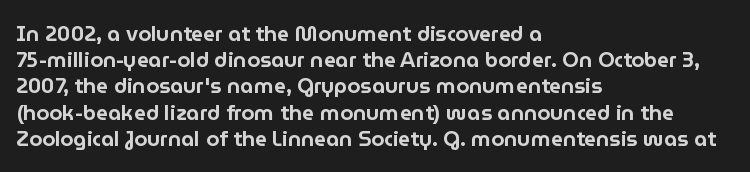
Q: Is the text italic (slanted)? A: No, it is upright.
Q: Is the text underlined? A: No.
Q: How is the paragraph aligned? A: Left-aligned.
Q: Is the spacing between letters normal or unusually wide? A: Normal.
Q: Is the spacing between lines tight, normal or loose? A: Normal.
